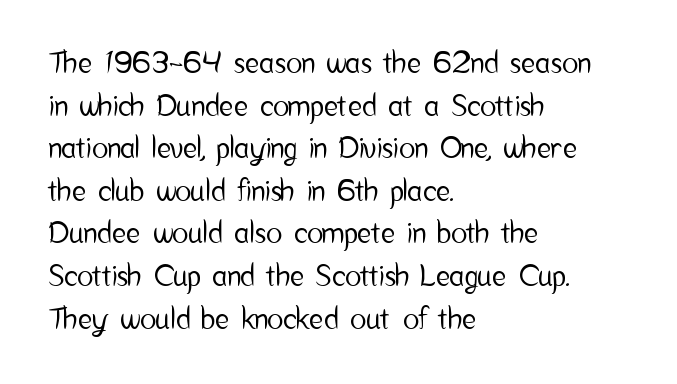
The image shows 30 px condensed sans-serif type, upright; set left-aligned, normal line spacing (1.42x), normal letter spacing, not underlined; low stroke contrast and a medium x-height.
